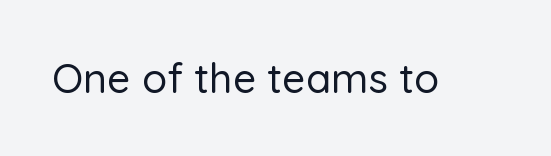
{"serif": "no", "italic": "no", "width": "normal", "stroke_contrast": "low", "x_height": "medium", "monospaced": "no", "underline": "no", "letter_spacing": "normal", "letter_spacing_em": 0.0, "glyph_px": 41}
